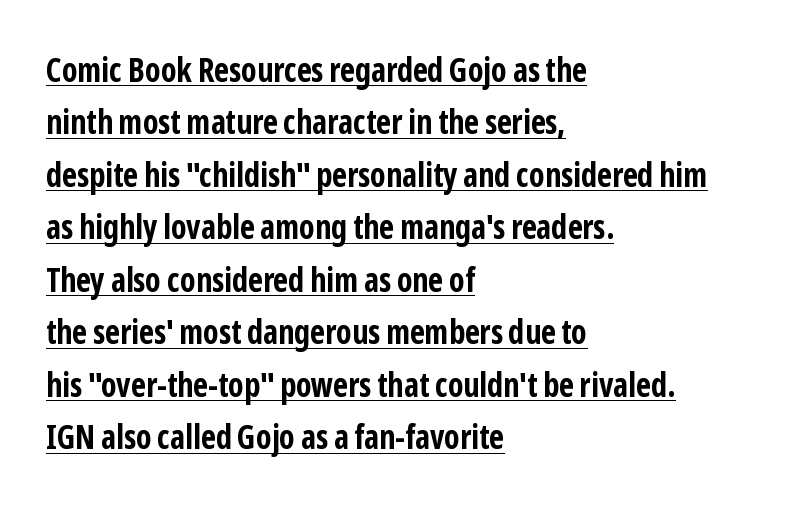
Q: Is the text bold? A: Yes.
Q: Is the text italic (slanted)? A: No, it is upright.
Q: Is the typeface a serif or a sans-serif typeface? A: Sans-serif.
Q: Is the text underlined? A: Yes.
Q: How is the paragraph aligned? A: Left-aligned.
Q: Is the spacing between letters normal or unusually wide? A: Normal.
Q: Is the spacing between lines tight, normal or loose? A: Normal.
Q: Width (condensed, normal, or wide)? A: Condensed.
Q: Stroke contrast? A: Low.
Q: x-height? A: Medium.
Q: Monospaced? A: No.
